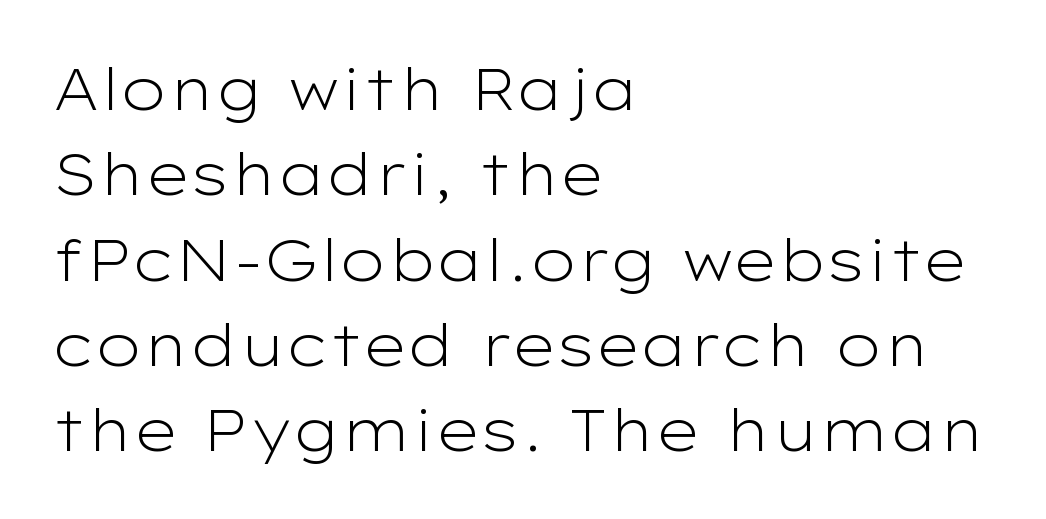
The image shows 58 px light, wide sans-serif type, upright; set left-aligned, normal line spacing (1.47x), normal letter spacing, not underlined; low stroke contrast and a medium x-height.
